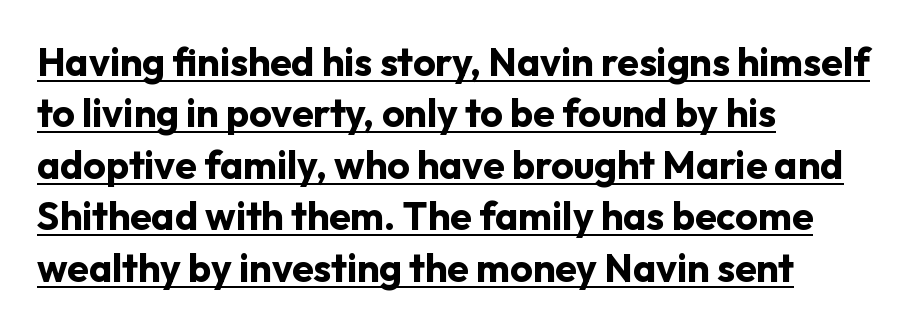
The image shows 39 px bold sans-serif type, upright; set left-aligned, normal line spacing (1.32x), normal letter spacing, underlined; low stroke contrast and a medium x-height.
